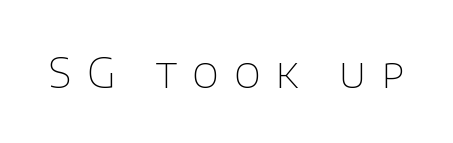
{"serif": "no", "italic": "no", "bold": "no", "weight": "thin", "width": "normal", "stroke_contrast": "low", "x_height": "large", "monospaced": "no", "underline": "no", "letter_spacing": "wide", "letter_spacing_em": 0.37, "glyph_px": 41}
